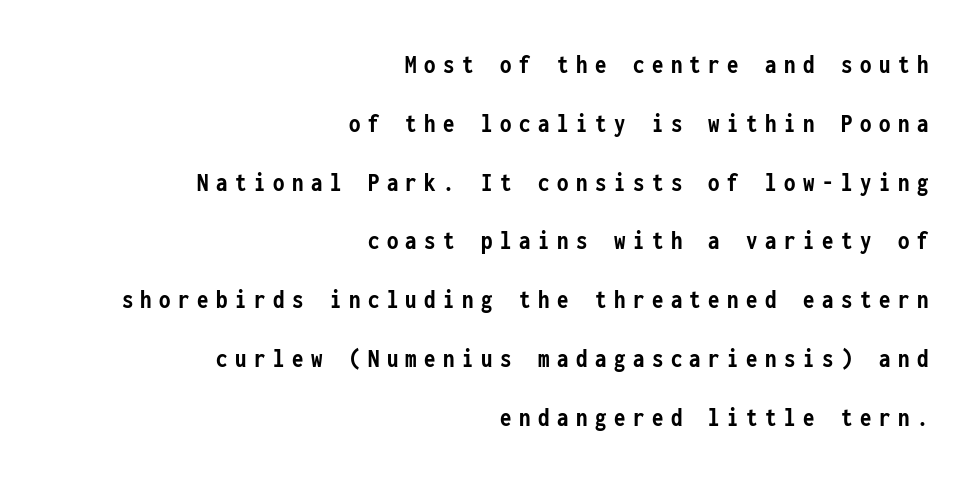
The image shows 26 px bold type, upright; set right-aligned, loose line spacing (2.26x), unusually wide letter spacing (+0.29 em), not underlined.
